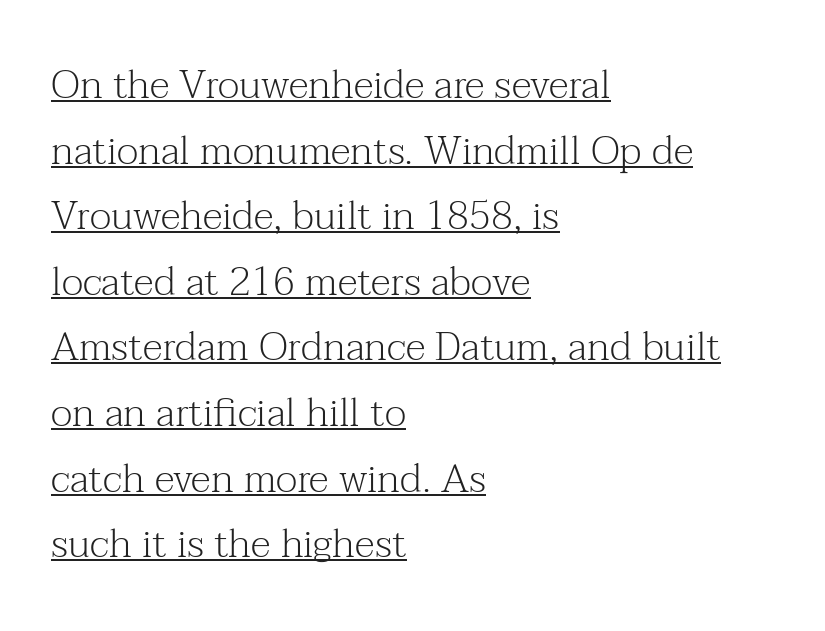
The image shows 40 px light serif type, upright; set left-aligned, normal line spacing (1.64x), normal letter spacing, underlined; medium stroke contrast and a medium x-height.
